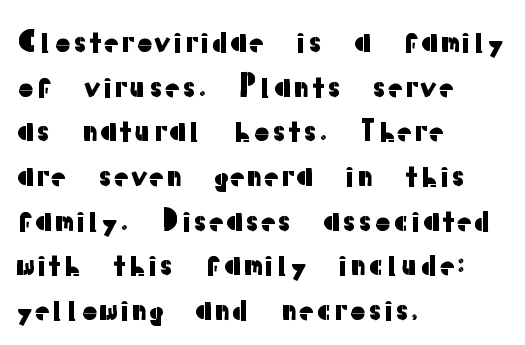
Q: Is the text italic (slanted)? A: No, it is upright.
Q: Is the typeface a serif or a sans-serif typeface? A: Sans-serif.
Q: Is the text underlined? A: No.
Q: How is the paragraph aligned? A: Left-aligned.
Q: Is the spacing between letters normal or unusually wide? A: Normal.
Q: Is the spacing between lines tight, normal or loose? A: Normal.
Q: Width (condensed, normal, or wide)? A: Normal.
Q: Stroke contrast? A: Low.
Q: x-height? A: Medium.
Q: Monospaced? A: No.
